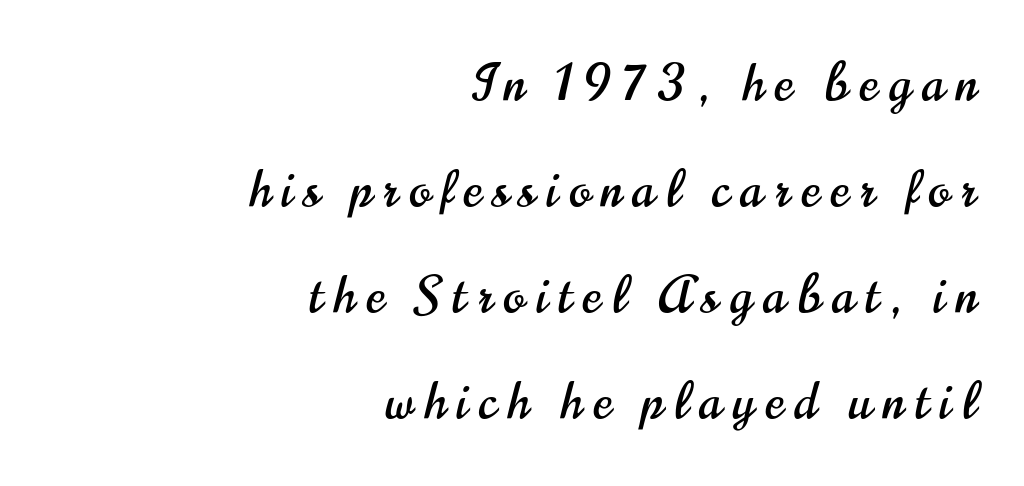
Each letter keeps its own natural width here, so spacing adapts to shape. Type style note: lacks serifs. Vertical spacing — loose. This sample uses expanded letter spacing, leaving extra air between glyphs. The lines are quadded right.
